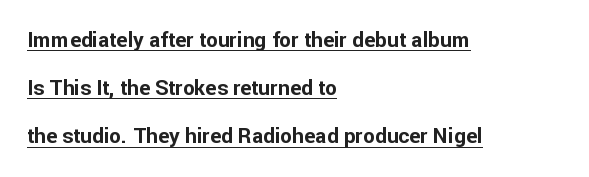
The image shows 21 px bold type, upright; set left-aligned, loose line spacing (2.29x), normal letter spacing, underlined.
